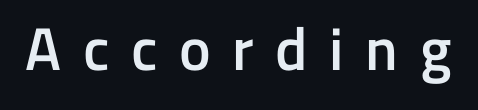
The image shows 60 px semibold sans-serif type, upright; set unusually wide letter spacing (+0.36 em), not underlined; low stroke contrast and a medium x-height.
